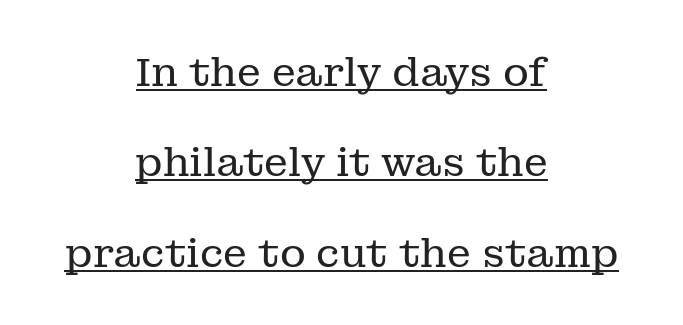
No letter is thick-stroked: the sample isn't bold. Tall strokes in this sample are plumb rather than angled. This sample uses plain, unmodified letter spacing. A typesetter would call this leading open, well beyond the default.
